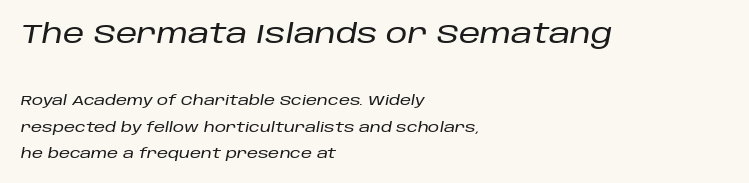
{"italic": "yes", "lean": "right", "slant_degrees": 10, "underline": "no", "align": "left", "line_spacing_ratio": 1.88, "letter_spacing": "normal", "letter_spacing_em": 0.0, "larger_block": "first", "size_ratio": 1.93, "glyph_px": 27}
